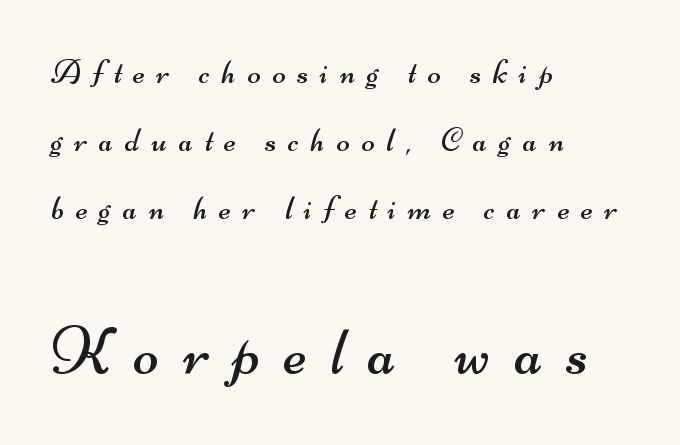
The image shows 68 px regular-weight, wide sans-serif type; set left-aligned, loose line spacing (2.0x), unusually wide letter spacing (+0.35 em), not underlined; the second (bottom) block is 2.0x larger; medium stroke contrast and a small x-height.
